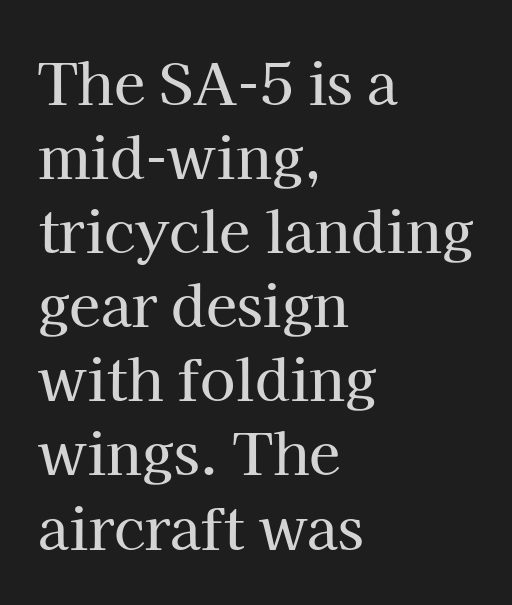
Q: Is the text italic (slanted)? A: No, it is upright.
Q: Is the typeface a serif or a sans-serif typeface? A: Serif.
Q: Is the text underlined? A: No.
Q: How is the paragraph aligned? A: Left-aligned.
Q: Is the spacing between letters normal or unusually wide? A: Normal.
Q: Is the spacing between lines tight, normal or loose? A: Normal.
Q: Width (condensed, normal, or wide)? A: Normal.
Q: Stroke contrast? A: High.
Q: x-height? A: Medium.
Q: Monospaced? A: No.
